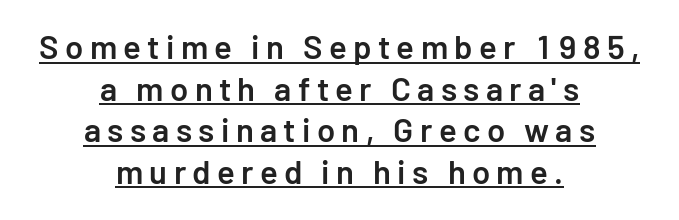
{"serif": "no", "italic": "no", "bold": "semi", "weight": "semibold", "width": "normal", "stroke_contrast": "low", "x_height": "medium", "monospaced": "no", "underline": "yes", "align": "center", "line_spacing": "normal", "line_spacing_ratio": 1.26, "glyph_px": 33}
